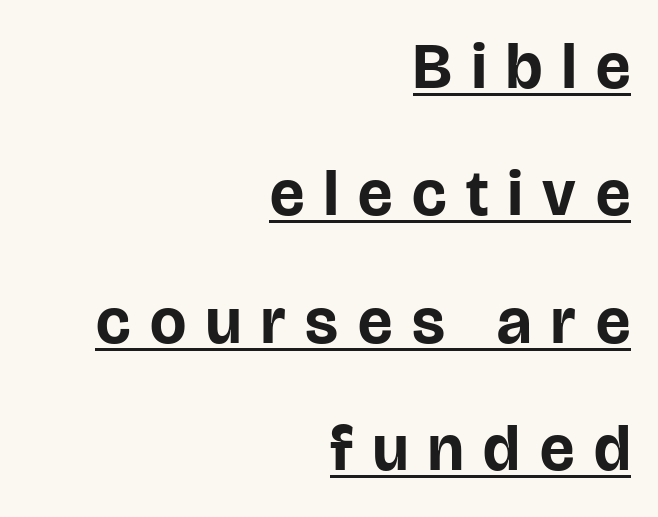
Q: Is the text bold? A: Yes.
Q: Is the text italic (slanted)? A: No, it is upright.
Q: Is the typeface a serif or a sans-serif typeface? A: Sans-serif.
Q: Is the text underlined? A: Yes.
Q: How is the paragraph aligned? A: Right-aligned.
Q: Is the spacing between letters normal or unusually wide? A: Unusually wide.
Q: Is the spacing between lines tight, normal or loose? A: Loose.
Q: Width (condensed, normal, or wide)? A: Normal.
Q: Stroke contrast? A: Low.
Q: x-height? A: Large.
Q: Monospaced? A: No.
